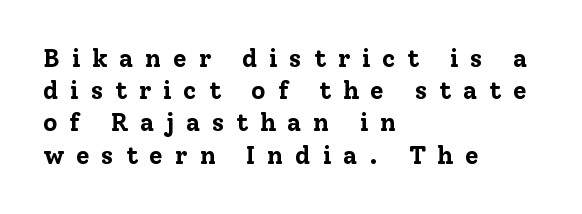
{"italic": "no", "bold": "yes", "underline": "no", "align": "left", "line_spacing": "normal", "line_spacing_ratio": 1.29, "letter_spacing": "wide", "letter_spacing_em": 0.47, "glyph_px": 25}
